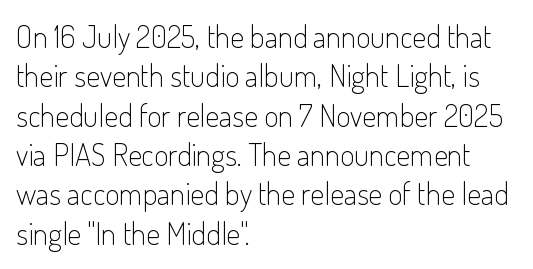
{"serif": "no", "italic": "no", "bold": "no", "weight": "light", "width": "condensed", "stroke_contrast": "low", "x_height": "small", "monospaced": "no", "underline": "no", "align": "left", "line_spacing": "normal", "line_spacing_ratio": 1.27, "letter_spacing": "normal", "letter_spacing_em": 0.0, "glyph_px": 31}
